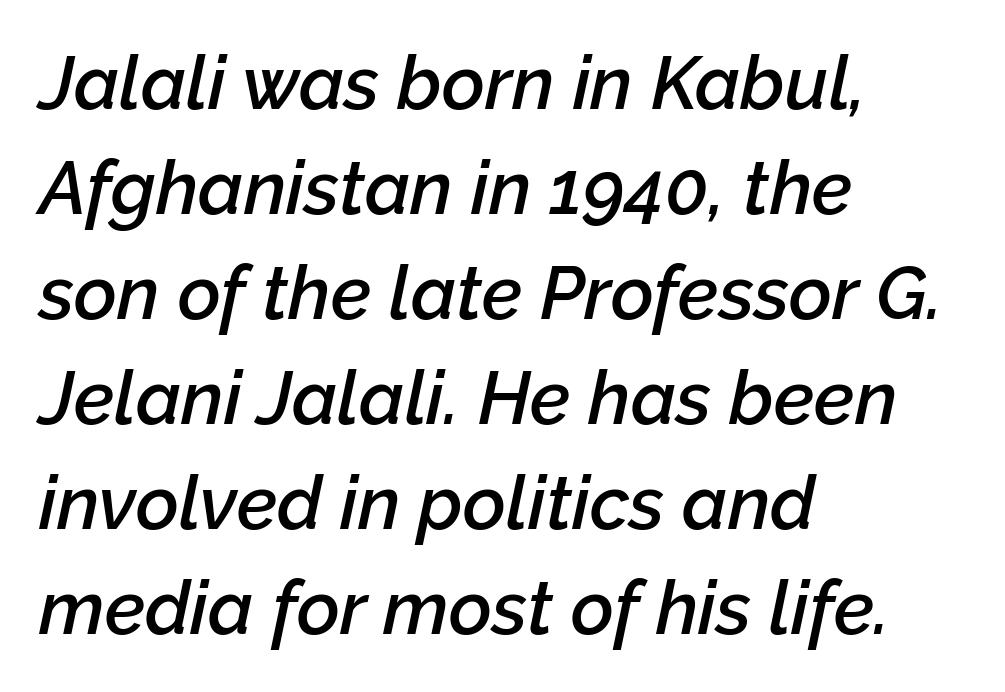
The image shows 74 px semibold type, italic (leaning right); set left-aligned, normal line spacing (1.42x), normal letter spacing, not underlined; low stroke contrast and a medium x-height.
